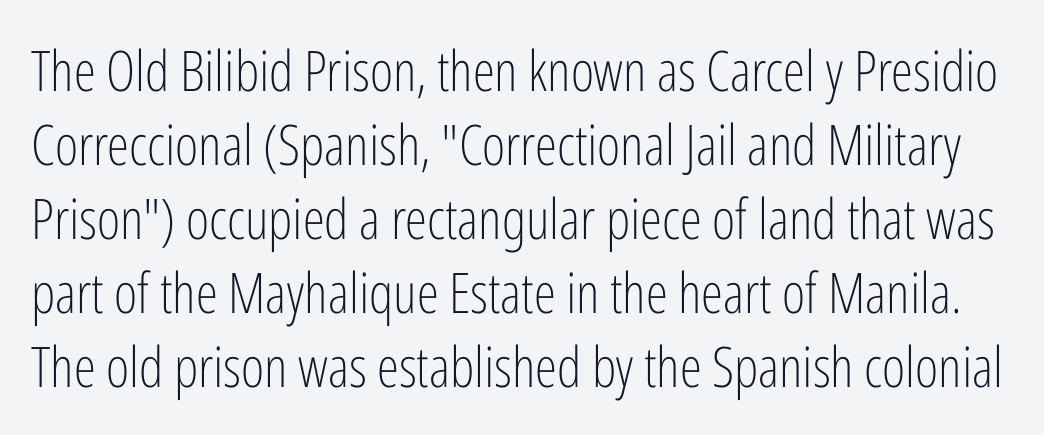
No extra tracking has been applied to these lines. The passage shown stacks its lines at a standard gap. Bare-footed words on every line. Think standard paragraph weight, or any step lighter than that. The letters advance in unequal steps, a hallmark of proportional type. Grotesque or geometric, the face here clearly has no serifs.
